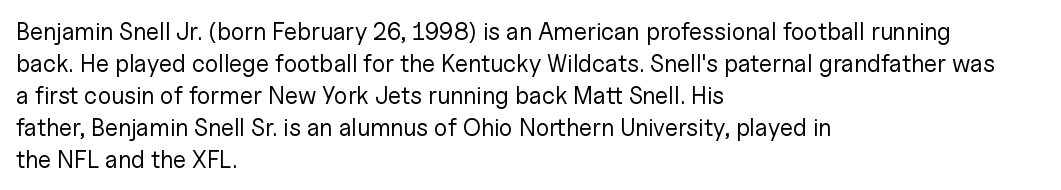
Q: Is the text bold? A: No.
Q: Is the text italic (slanted)? A: No, it is upright.
Q: Is the text underlined? A: No.
Q: How is the paragraph aligned? A: Left-aligned.
Q: Is the spacing between letters normal or unusually wide? A: Normal.
Q: Is the spacing between lines tight, normal or loose? A: Normal.
